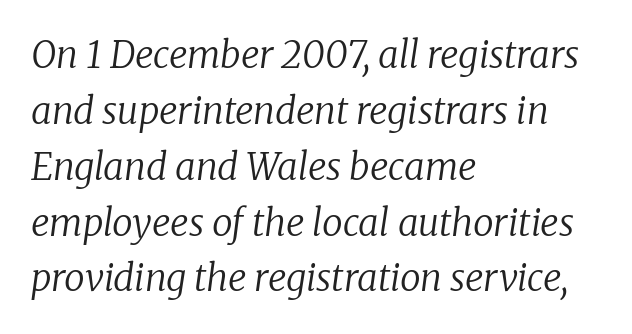
Q: Is the text bold? A: No.
Q: Is the text italic (slanted)? A: Yes, it leans right by about 8 degrees.
Q: Is the typeface a serif or a sans-serif typeface? A: Serif.
Q: Is the text underlined? A: No.
Q: How is the paragraph aligned? A: Left-aligned.
Q: Is the spacing between letters normal or unusually wide? A: Normal.
Q: Is the spacing between lines tight, normal or loose? A: Normal.
Q: Width (condensed, normal, or wide)? A: Normal.
Q: Stroke contrast? A: Low.
Q: x-height? A: Medium.
Q: Monospaced? A: No.
